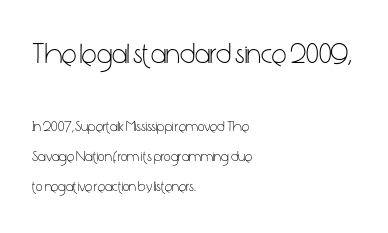
The image shows 28 px light, condensed sans-serif type, upright; set left-aligned, loose line spacing (2.15x), normal letter spacing, not underlined; the first (top) block is 2.0x larger; low stroke contrast and a medium x-height.
